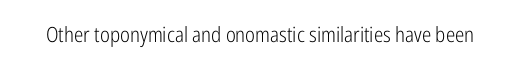
The passage shown is not underscored anywhere. The font's upright variant was chosen for this text. Stems here are at most as thick as an everyday book face. Observe the ordinary spacing: letters are neighbours, not strangers.
